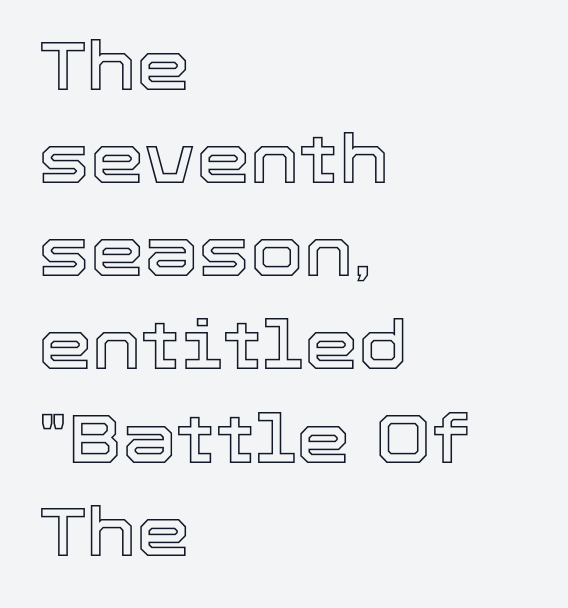
The image shows 69 px text type, upright; set left-aligned, normal line spacing (1.35x), normal letter spacing, not underlined; a medium x-height.
